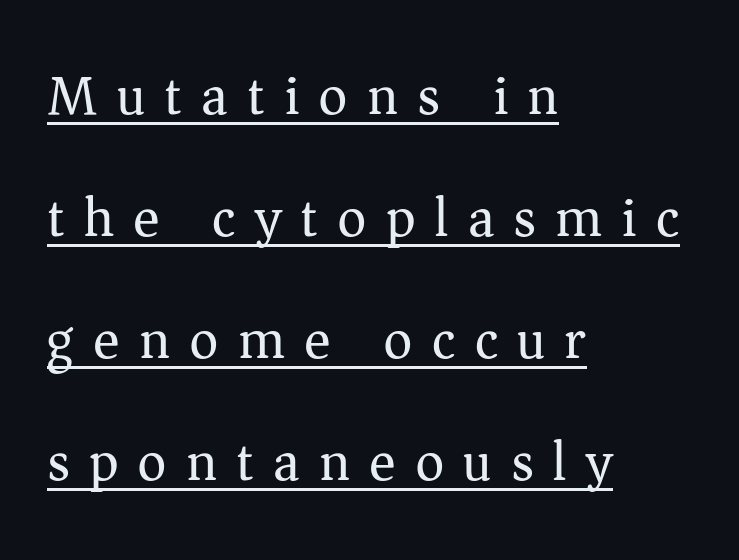
Q: Is the text bold? A: No.
Q: Is the text italic (slanted)? A: No, it is upright.
Q: Is the typeface a serif or a sans-serif typeface? A: Serif.
Q: Is the text underlined? A: Yes.
Q: How is the paragraph aligned? A: Left-aligned.
Q: Is the spacing between letters normal or unusually wide? A: Unusually wide.
Q: Is the spacing between lines tight, normal or loose? A: Loose.
Q: Width (condensed, normal, or wide)? A: Normal.
Q: Stroke contrast? A: Medium.
Q: x-height? A: Medium.
Q: Monospaced? A: No.
